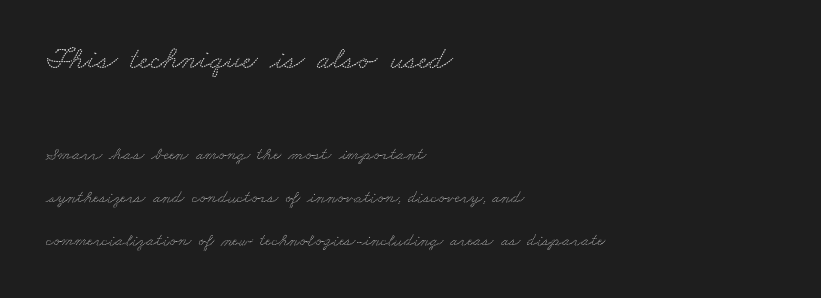
{"serif": "yes", "width": "wide", "stroke_contrast": "low", "x_height": "small", "monospaced": "no", "underline": "no", "align": "left", "line_spacing": "loose", "line_spacing_ratio": 2.37, "letter_spacing": "normal", "letter_spacing_em": 0.0, "larger_block": "first", "size_ratio": 1.78, "glyph_px": 32}
